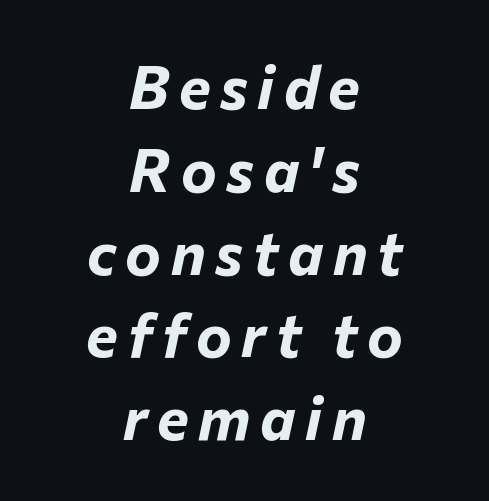
Q: Is the text bold? A: Yes.
Q: Is the text italic (slanted)? A: Yes, it leans right by about 12 degrees.
Q: Is the text underlined? A: No.
Q: How is the paragraph aligned? A: Centered.
Q: Is the spacing between lines tight, normal or loose? A: Normal.
Q: Width (condensed, normal, or wide)? A: Normal.
Q: Stroke contrast? A: Low.
Q: x-height? A: Medium.
Q: Monospaced? A: No.
